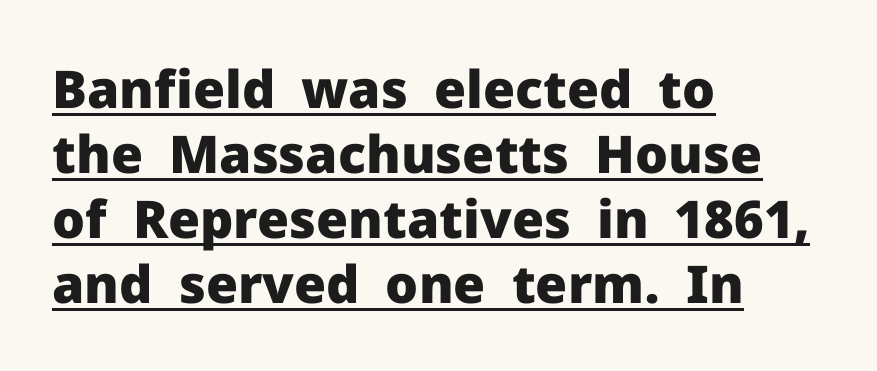
Q: Is the text bold? A: Yes.
Q: Is the text italic (slanted)? A: No, it is upright.
Q: Is the typeface a serif or a sans-serif typeface? A: Sans-serif.
Q: Is the text underlined? A: Yes.
Q: How is the paragraph aligned? A: Left-aligned.
Q: Is the spacing between letters normal or unusually wide? A: Normal.
Q: Is the spacing between lines tight, normal or loose? A: Normal.
Q: Width (condensed, normal, or wide)? A: Normal.
Q: Stroke contrast? A: Low.
Q: x-height? A: Medium.
Q: Monospaced? A: No.
